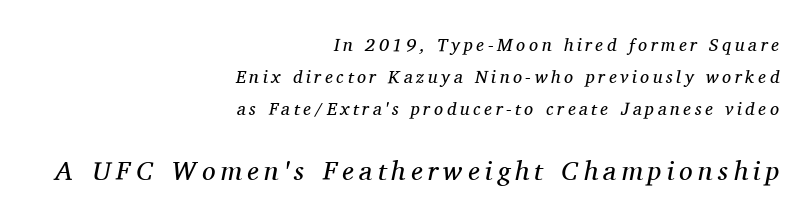
Top chunk: small. Bottom chunk: large. Descenders are the only things crossing below the line. The rendering inserts visible extra space after every character. The lettering tilts uniformly, giving the passage an italic look.
